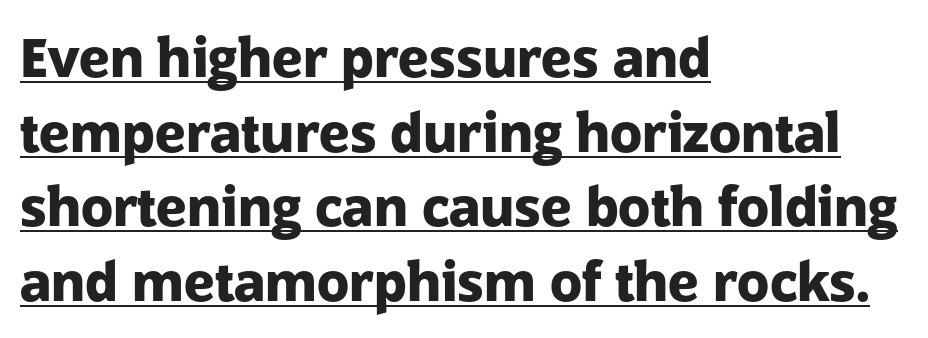
Compared with undecorated copy, this sample adds a rule below the words. A typesetter would mark this as roman, not italic. These words are printed bold, with thick strokes throughout. A student would call this left alignment; a typographer would say flush left, rag right.
